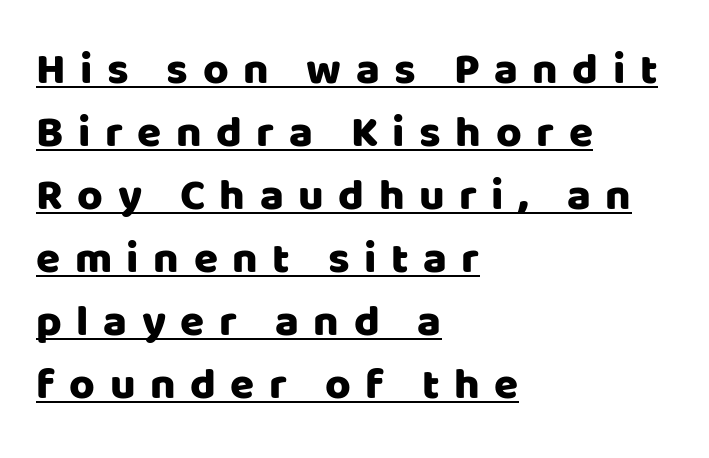
Unlike a traditional serif, this face leaves its strokes unadorned. Teacher's note: observe the even left margin — that is flush-left alignment. Character widths vary here, with narrow letters taking less room than wide ones. You can see a thin bar hugging the bottom of the glyphs. Successive baselines arrive at the customary interval.
